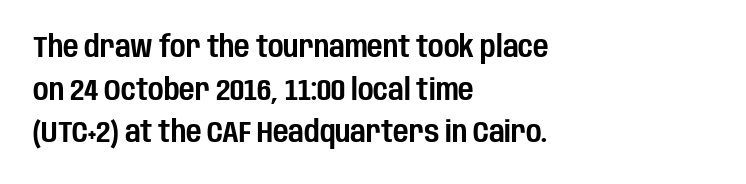
Q: Is the text italic (slanted)? A: No, it is upright.
Q: Is the typeface a serif or a sans-serif typeface? A: Sans-serif.
Q: Is the text underlined? A: No.
Q: How is the paragraph aligned? A: Left-aligned.
Q: Is the spacing between letters normal or unusually wide? A: Normal.
Q: Is the spacing between lines tight, normal or loose? A: Normal.
Q: Width (condensed, normal, or wide)? A: Condensed.
Q: Stroke contrast? A: Low.
Q: x-height? A: Large.
Q: Monospaced? A: No.
